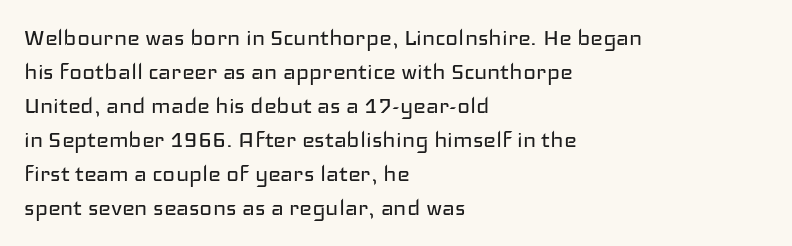
Vertically, the passage feels balanced, rows spaced as you'd expect. The strip under each line holds only bare page. Weight: in the light-to-regular range. Glyph-to-glyph distance matches everyday printed text.
